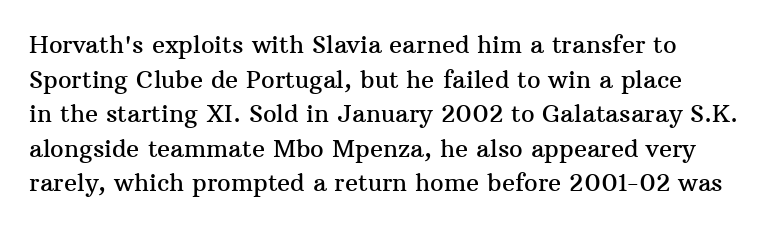
The image shows 24 px text type, upright; set left-aligned, normal line spacing (1.44x), normal letter spacing, not underlined.
